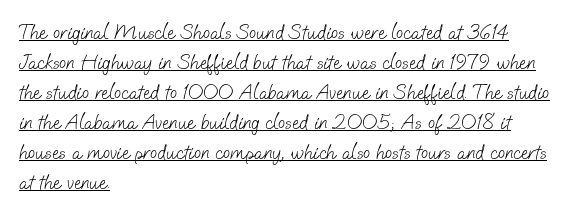
{"bold": "no", "underline": "yes", "align": "left", "line_spacing": "normal", "line_spacing_ratio": 1.43, "letter_spacing": "normal", "letter_spacing_em": 0.0, "glyph_px": 21}
